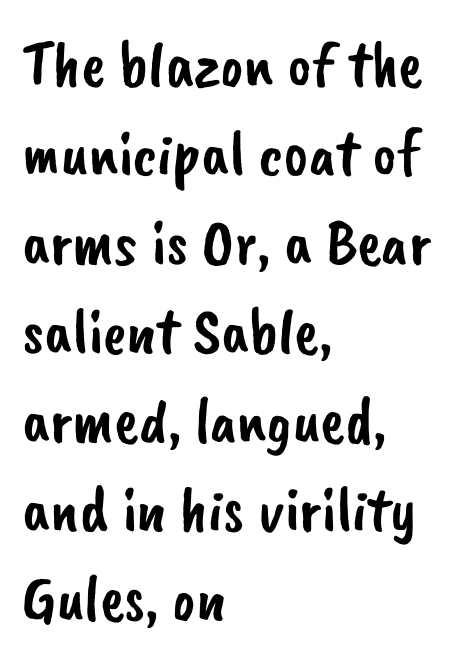
{"serif": "no", "width": "normal", "stroke_contrast": "low", "x_height": "small", "monospaced": "no", "underline": "no", "align": "left", "line_spacing": "normal", "line_spacing_ratio": 1.37, "letter_spacing": "normal", "letter_spacing_em": 0.0, "glyph_px": 65}
